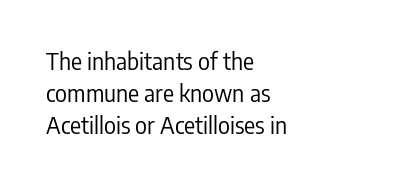
The image shows 23 px text type, upright; set left-aligned, normal line spacing (1.4x), normal letter spacing, not underlined.
